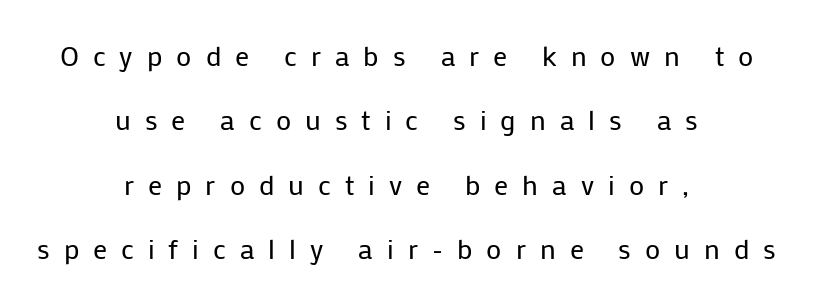
Q: Is the text bold? A: No.
Q: Is the text italic (slanted)? A: No, it is upright.
Q: Is the typeface a serif or a sans-serif typeface? A: Sans-serif.
Q: Is the text underlined? A: No.
Q: How is the paragraph aligned? A: Centered.
Q: Is the spacing between letters normal or unusually wide? A: Unusually wide.
Q: Is the spacing between lines tight, normal or loose? A: Loose.
Q: Width (condensed, normal, or wide)? A: Normal.
Q: Stroke contrast? A: Low.
Q: x-height? A: Medium.
Q: Monospaced? A: No.
